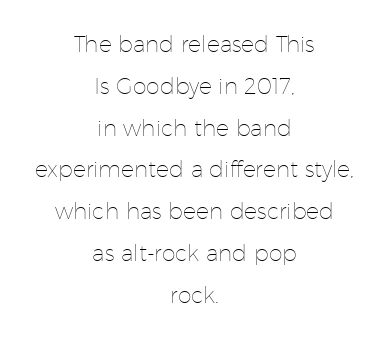
{"italic": "no", "bold": "no", "underline": "no", "align": "center", "line_spacing": "loose", "line_spacing_ratio": 1.9, "letter_spacing": "normal", "letter_spacing_em": 0.0, "glyph_px": 22}
